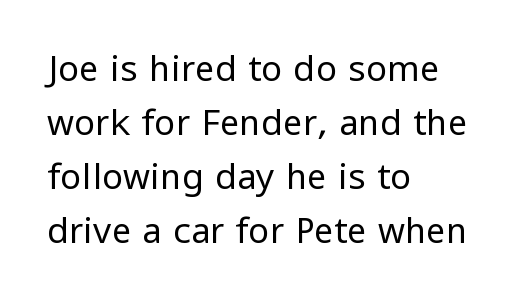
{"serif": "no", "italic": "no", "bold": "no", "weight": "regular", "width": "normal", "stroke_contrast": "low", "x_height": "medium", "monospaced": "no", "underline": "no", "align": "left", "line_spacing": "normal", "line_spacing_ratio": 1.54, "letter_spacing": "normal", "letter_spacing_em": 0.0, "glyph_px": 35}
